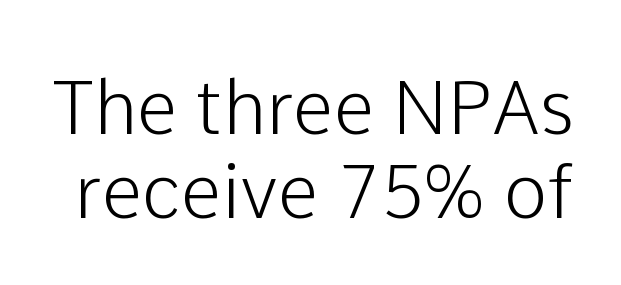
Q: Is the text italic (slanted)? A: No, it is upright.
Q: Is the typeface a serif or a sans-serif typeface? A: Sans-serif.
Q: Is the text underlined? A: No.
Q: Is the spacing between letters normal or unusually wide? A: Normal.
Q: Is the spacing between lines tight, normal or loose? A: Tight.
Q: Width (condensed, normal, or wide)? A: Normal.
Q: Stroke contrast? A: Low.
Q: x-height? A: Medium.
Q: Monospaced? A: No.
